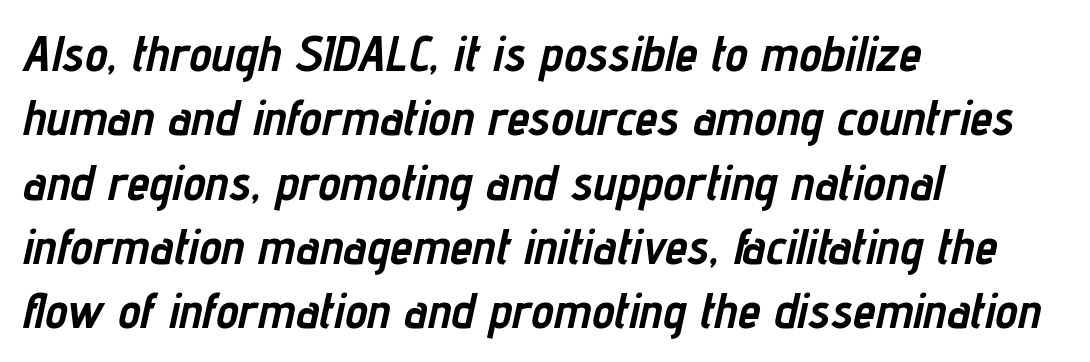
Q: Is the text bold? A: Yes.
Q: Is the text italic (slanted)? A: Yes, it leans right by about 12 degrees.
Q: Is the text underlined? A: No.
Q: How is the paragraph aligned? A: Left-aligned.
Q: Is the spacing between letters normal or unusually wide? A: Normal.
Q: Is the spacing between lines tight, normal or loose? A: Normal.
Q: Width (condensed, normal, or wide)? A: Condensed.
Q: Stroke contrast? A: Low.
Q: x-height? A: Medium.
Q: Monospaced? A: No.
